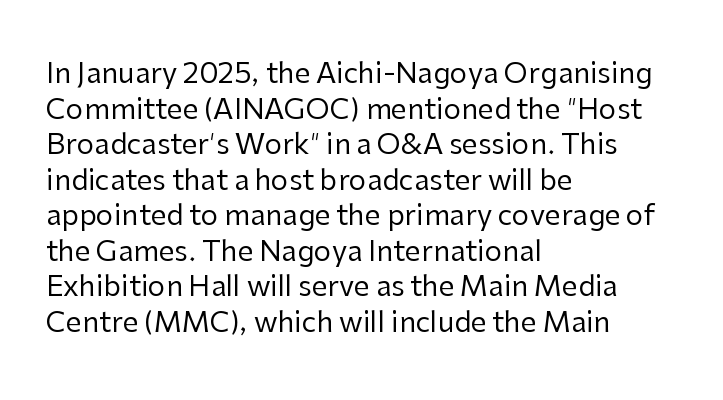
Q: Is the text bold? A: No.
Q: Is the text italic (slanted)? A: No, it is upright.
Q: Is the typeface a serif or a sans-serif typeface? A: Sans-serif.
Q: Is the text underlined? A: No.
Q: How is the paragraph aligned? A: Left-aligned.
Q: Is the spacing between letters normal or unusually wide? A: Normal.
Q: Is the spacing between lines tight, normal or loose? A: Normal.
Q: Width (condensed, normal, or wide)? A: Normal.
Q: Stroke contrast? A: Low.
Q: x-height? A: Medium.
Q: Monospaced? A: No.
